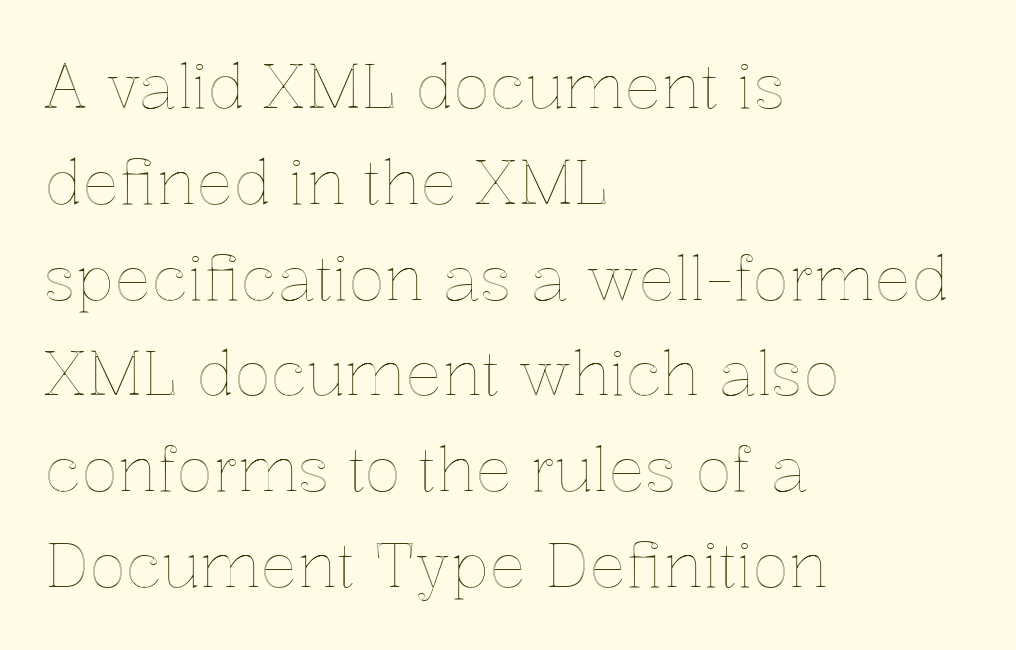
{"italic": "no", "width": "normal", "x_height": "medium", "monospaced": "no", "underline": "no", "align": "left", "line_spacing": "normal", "line_spacing_ratio": 1.57, "letter_spacing": "normal", "letter_spacing_em": 0.0, "glyph_px": 61}
